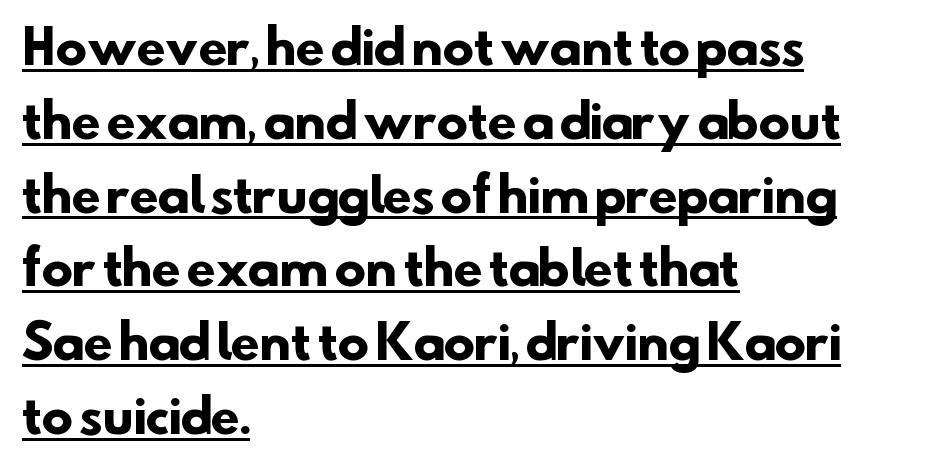
{"serif": "no", "bold": "yes", "weight": "heavy", "width": "normal", "stroke_contrast": "low", "x_height": "small", "monospaced": "no", "underline": "yes", "align": "left", "line_spacing": "normal", "line_spacing_ratio": 1.57, "letter_spacing": "normal", "letter_spacing_em": 0.0, "glyph_px": 47}
